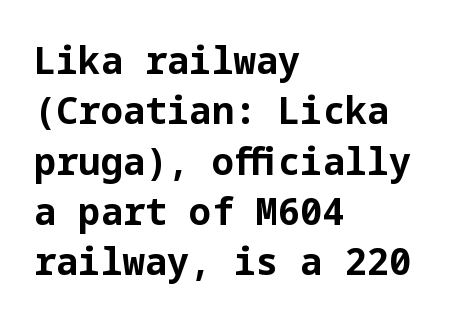
Q: Is the text bold? A: Yes.
Q: Is the text italic (slanted)? A: No, it is upright.
Q: Is the typeface a serif or a sans-serif typeface? A: Sans-serif.
Q: Is the text underlined? A: No.
Q: How is the paragraph aligned? A: Left-aligned.
Q: Is the spacing between letters normal or unusually wide? A: Normal.
Q: Is the spacing between lines tight, normal or loose? A: Normal.
Q: Width (condensed, normal, or wide)? A: Normal.
Q: Stroke contrast? A: Low.
Q: x-height? A: Medium.
